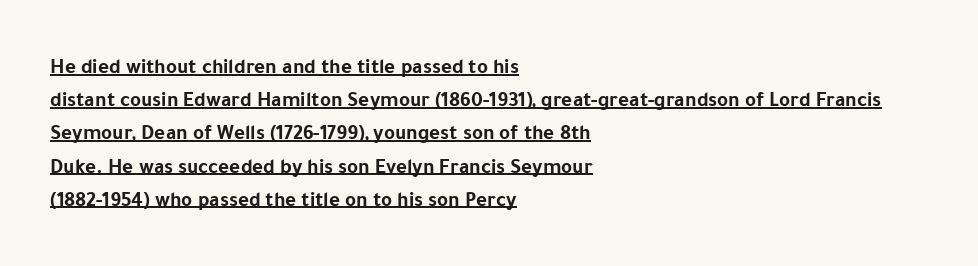
{"italic": "no", "bold": "yes", "underline": "yes", "align": "left", "line_spacing": "normal", "line_spacing_ratio": 1.58, "letter_spacing": "normal", "letter_spacing_em": 0.0, "glyph_px": 21}
